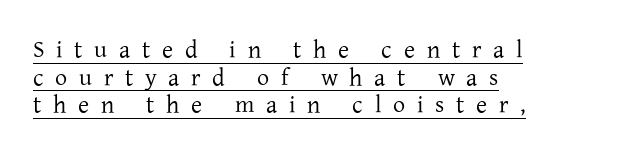
{"italic": "no", "bold": "no", "underline": "yes", "align": "left", "line_spacing": "tight", "line_spacing_ratio": 1.15, "letter_spacing": "wide", "letter_spacing_em": 0.49, "glyph_px": 24}
